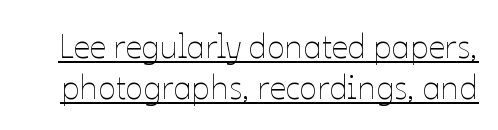
Q: Is the text bold? A: No.
Q: Is the text italic (slanted)? A: No, it is upright.
Q: Is the text underlined? A: Yes.
Q: Is the spacing between letters normal or unusually wide? A: Normal.
Q: Is the spacing between lines tight, normal or loose? A: Normal.
Q: Width (condensed, normal, or wide)? A: Normal.
Q: Stroke contrast? A: Low.
Q: x-height? A: Medium.
Q: Monospaced? A: No.
